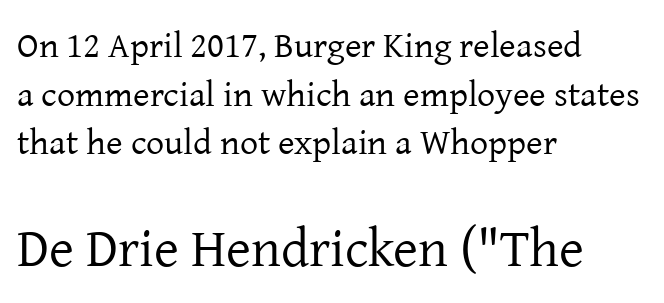
The image shows 54 px regular-weight serif type, upright; set left-aligned, normal line spacing (1.35x), normal letter spacing, not underlined; the second (bottom) block is 1.5x larger; low stroke contrast and a medium x-height.
